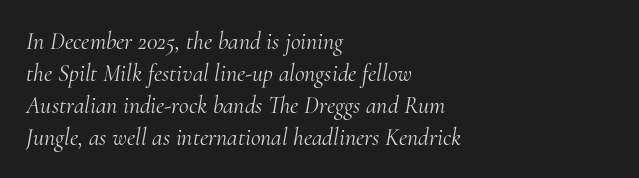
If you measured baseline to baseline, you'd find a middling distance. Alignment: flush left. Designer's note — italics engaged. Each row of text sits above clean, open space. Letters have the restrained weight of plain body copy at most. These lines keep a tight, regular rhythm from letter to letter.
